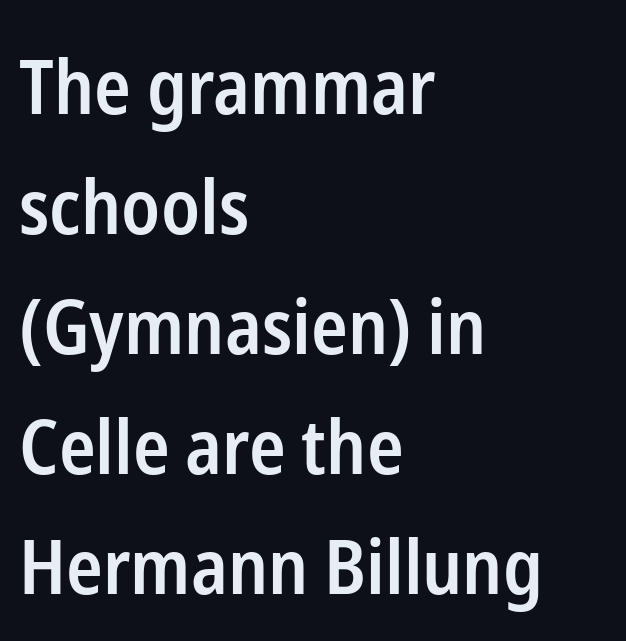
The type is set solid horizontally, with unmodified tracking. This sample uses a sans-serif face. A classic flush-left, rag-right setting is used for this passage. Normally led — the rows are evenly, conventionally spaced. Ordinary non-slanted type is in use. The passage shown is not underscored anywhere.
